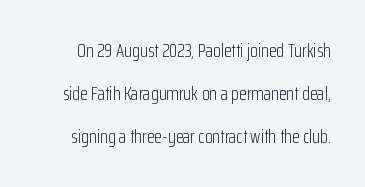
{"italic": "no", "bold": "no", "underline": "no", "line_spacing": "loose", "line_spacing_ratio": 2.16, "letter_spacing": "normal", "letter_spacing_em": 0.0, "glyph_px": 20}
